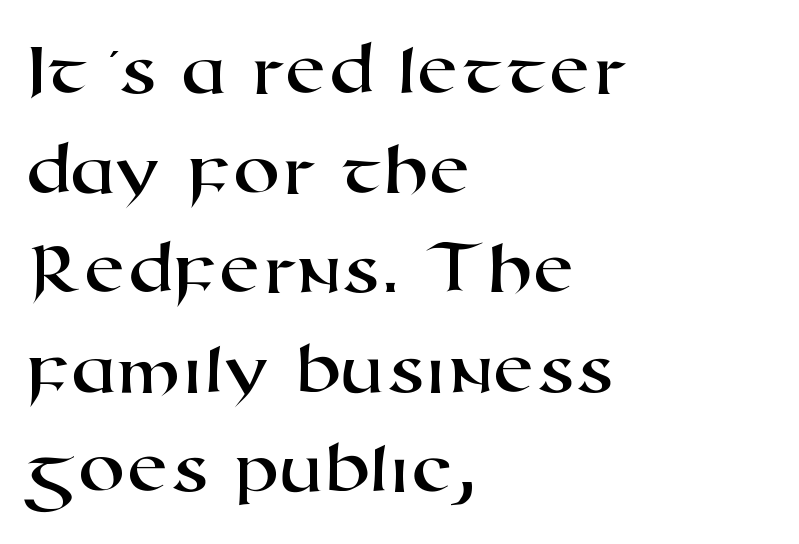
Q: Is the typeface a serif or a sans-serif typeface? A: Sans-serif.
Q: Is the text underlined? A: No.
Q: How is the paragraph aligned? A: Left-aligned.
Q: Is the spacing between letters normal or unusually wide? A: Normal.
Q: Is the spacing between lines tight, normal or loose? A: Normal.
Q: Width (condensed, normal, or wide)? A: Wide.
Q: Stroke contrast? A: High.
Q: x-height? A: Medium.
Q: Monospaced? A: No.
